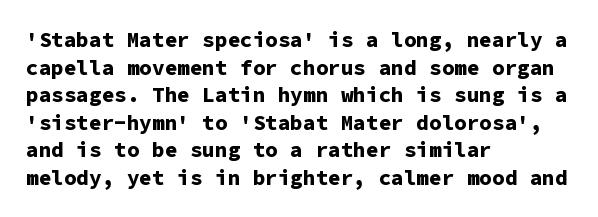
Q: Is the text bold? A: Yes.
Q: Is the text italic (slanted)? A: No, it is upright.
Q: Is the text underlined? A: No.
Q: How is the paragraph aligned? A: Left-aligned.
Q: Is the spacing between letters normal or unusually wide? A: Normal.
Q: Is the spacing between lines tight, normal or loose? A: Normal.
